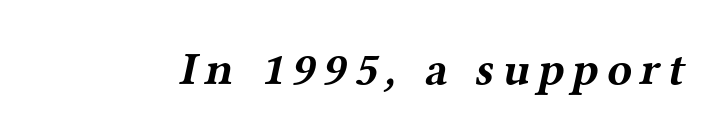
The image shows 46 px bold, wide serif type; set not underlined; medium stroke contrast and a medium x-height.
